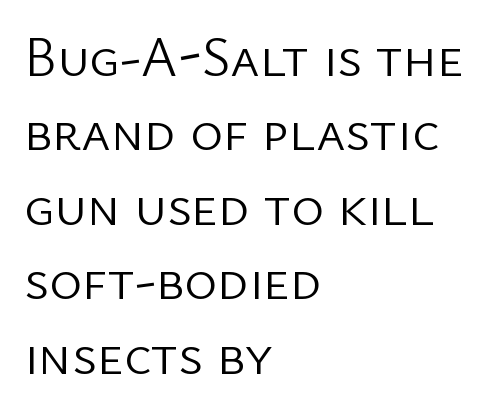
Horizontal alignment here is leftward, the default for most running prose. Compared with typical body copy, the letter spacing here is the same. Does the type have serifs? No, each stem ends abruptly. Note the varied advance widths — an 'i' is clearly narrower than an 'm'. The vertical gap from one line to the next is medium.
